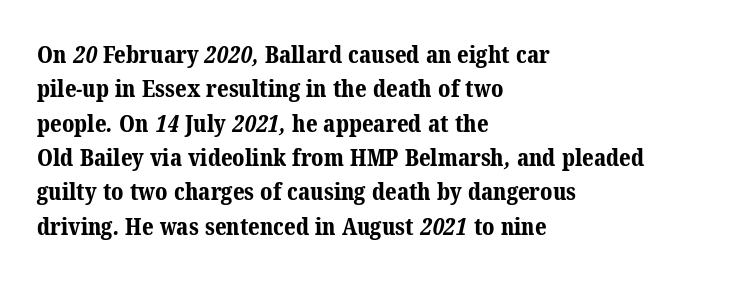
The image shows 24 px bold type; set left-aligned, normal line spacing (1.43x), normal letter spacing, not underlined.
